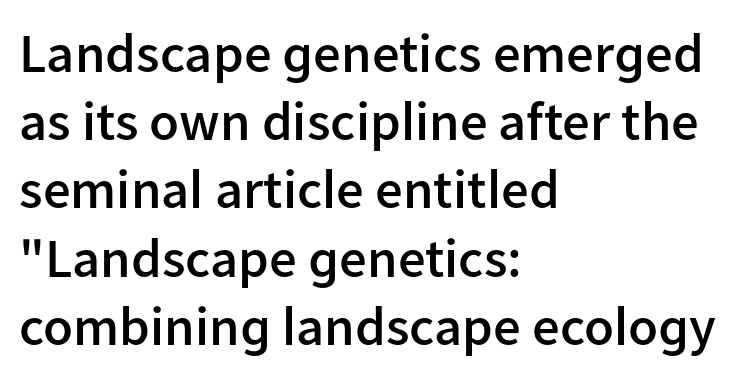
Q: Is the text bold? A: Semi-bold.
Q: Is the text italic (slanted)? A: No, it is upright.
Q: Is the typeface a serif or a sans-serif typeface? A: Sans-serif.
Q: Is the text underlined? A: No.
Q: How is the paragraph aligned? A: Left-aligned.
Q: Is the spacing between letters normal or unusually wide? A: Normal.
Q: Width (condensed, normal, or wide)? A: Normal.
Q: Stroke contrast? A: Low.
Q: x-height? A: Medium.
Q: Monospaced? A: No.
